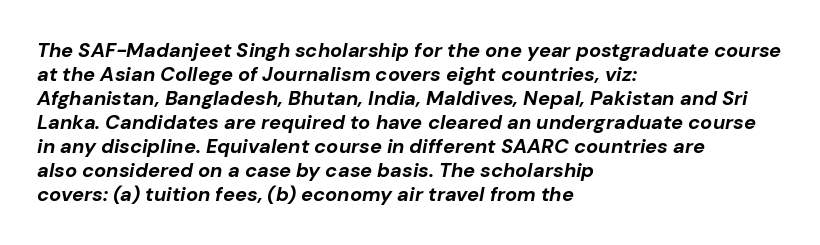
The image shows 20 px bold type, italic (leaning right); set left-aligned, line spacing 1.2x, normal letter spacing, not underlined.
